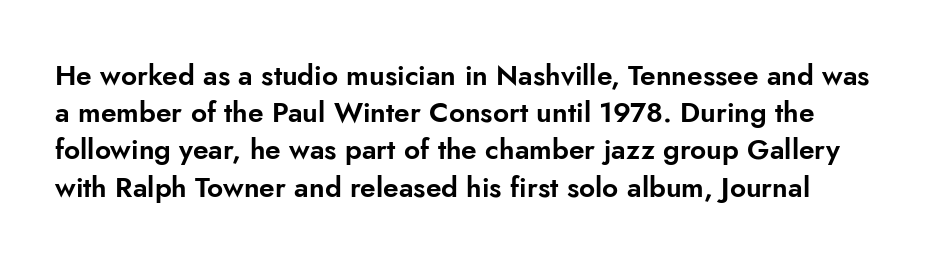
This sample uses an upright cut, with every glyph sitting square on the baseline. Letterform terminals end flat and unadorned throughout the passage. Here the designer chose a conventional face with non-uniform glyph widths. Descenders are the only things crossing below the line. Vertically, the passage feels balanced, rows spaced as you'd expect.
